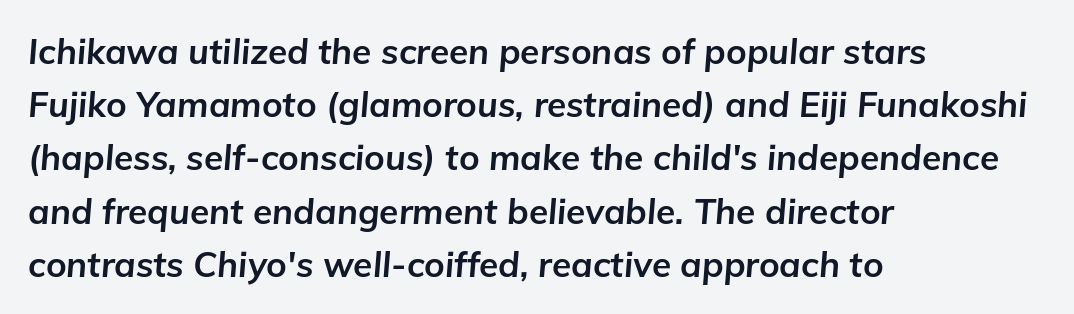
The letterforms sit shoulder to shoulder at normal distance. In CSS terms this would be text-align: left. Interline gaps are of average width in this sample. The strip under each line holds only bare page. Bold? Absolutely — the strokes are thick and heavy. You can tell it's italic because the verticals aren't actually vertical.
